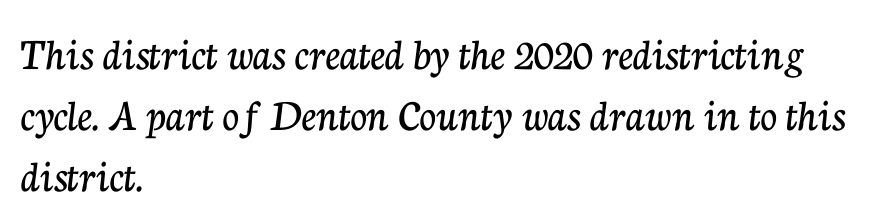
The image shows 46 px serif type; set left-aligned, normal line spacing (1.33x), normal letter spacing, not underlined; low stroke contrast and a medium x-height.
